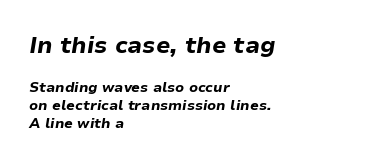
Q: Is the text bold? A: Yes.
Q: Is the text italic (slanted)? A: Yes, it leans right by about 9 degrees.
Q: Is the text underlined? A: No.
Q: How is the paragraph aligned? A: Left-aligned.
Q: Is the spacing between letters normal or unusually wide? A: Normal.
Q: Is the spacing between lines tight, normal or loose? A: Normal.
Q: Which block of text is set in a larger size, the first (top) or the second (bottom)? A: The first (top) one.
